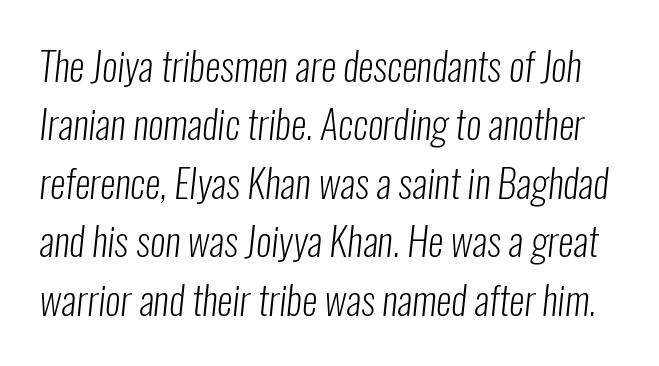
{"serif": "no", "bold": "no", "weight": "light", "width": "condensed", "stroke_contrast": "low", "x_height": "medium", "monospaced": "no", "underline": "no", "line_spacing": "normal", "line_spacing_ratio": 1.5, "letter_spacing": "normal", "letter_spacing_em": 0.0, "glyph_px": 39}
